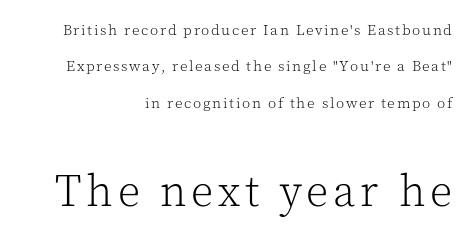
{"serif": "yes", "italic": "no", "bold": "no", "weight": "light", "width": "normal", "x_height": "medium", "monospaced": "no", "underline": "no", "align": "right", "line_spacing": "loose", "line_spacing_ratio": 2.42, "larger_block": "second", "size_ratio": 2.93, "glyph_px": 44}
